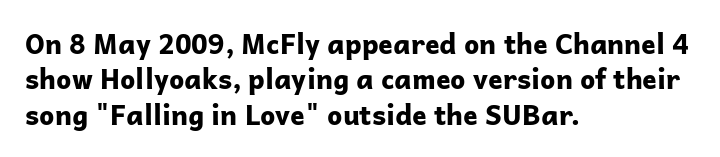
A clean baseline with only descenders dipping below it. These lines stack with their left ends in a neat column. Regular leading. Pretty heavy lettering here — definitely bold. Does extra space separate the letters? No, they use regular spacing.
